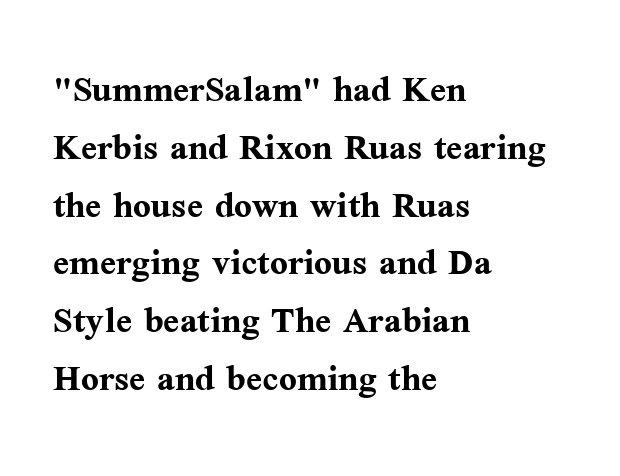
The image shows 47 px semibold serif type, upright; set left-aligned, line spacing 1.23x, normal letter spacing, not underlined; medium stroke contrast and a medium x-height.
